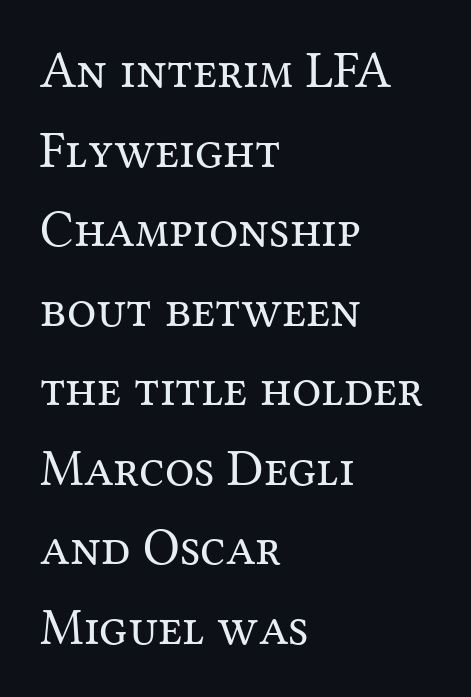
The image shows 52 px regular-weight serif type, upright; set left-aligned, normal line spacing (1.53x), normal letter spacing, not underlined; medium stroke contrast and a medium x-height.
